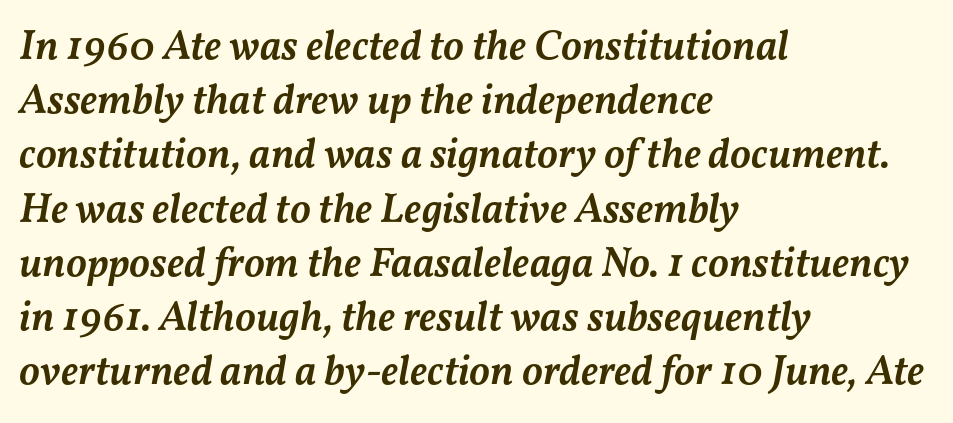
{"italic": "yes", "lean": "right", "slant_degrees": 11, "bold": "semi", "weight": "semibold", "width": "normal", "stroke_contrast": "medium", "x_height": "medium", "monospaced": "no", "underline": "no", "align": "left", "line_spacing": "normal", "line_spacing_ratio": 1.29, "letter_spacing": "normal", "letter_spacing_em": 0.0, "glyph_px": 42}
